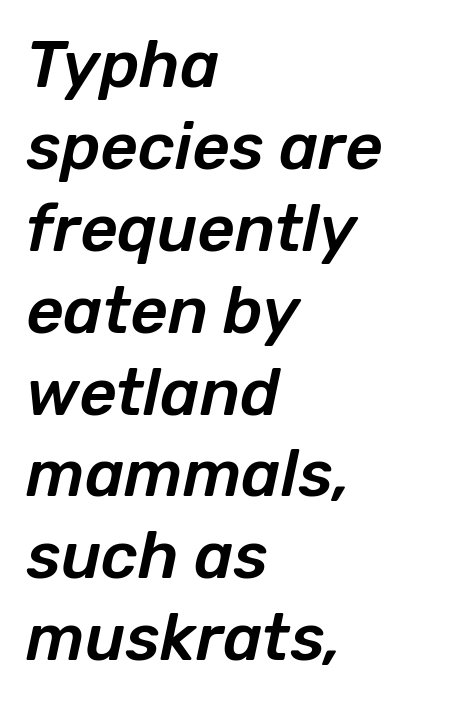
The image shows 65 px text type, italic (leaning right); set left-aligned, normal line spacing (1.26x), normal letter spacing, not underlined; low stroke contrast and a medium x-height.
